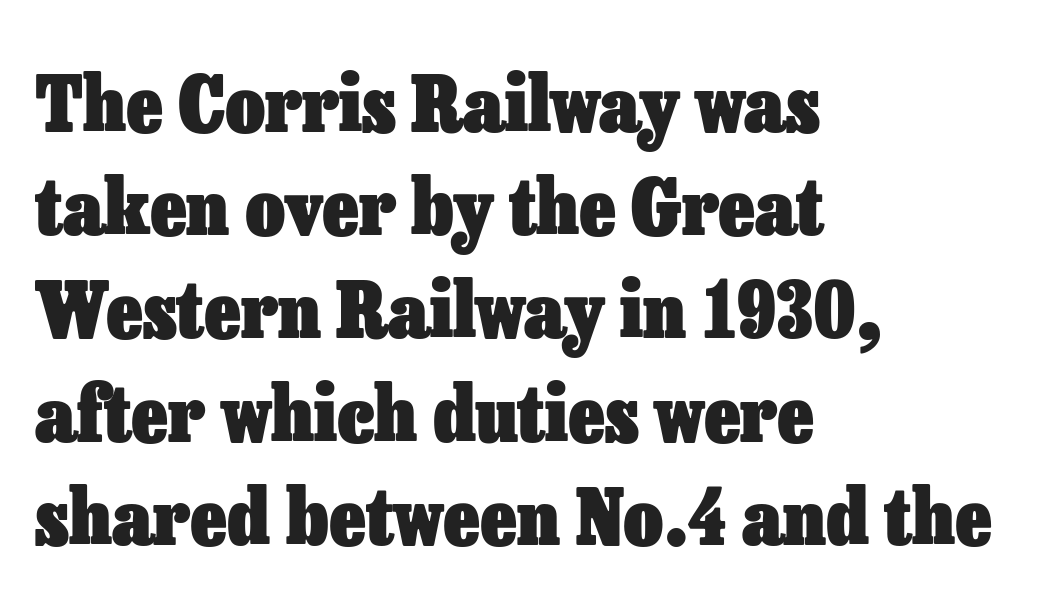
In terms of leading, this rendering sits right in the middle. The specimen reads as upright at a glance. Note the varied advance widths — an 'i' is clearly narrower than an 'm'. Does the copy run flush right? No — it runs flush left. The gaps between neighbouring characters are ordinary and unremarkable.
